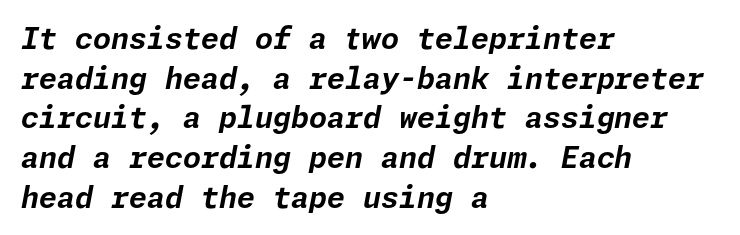
{"italic": "yes", "lean": "right", "slant_degrees": 11, "bold": "yes", "weight": "bold", "width": "normal", "stroke_contrast": "low", "x_height": "medium", "underline": "no", "align": "left", "line_spacing": "normal", "line_spacing_ratio": 1.37, "letter_spacing": "normal", "letter_spacing_em": 0.0, "glyph_px": 29}
